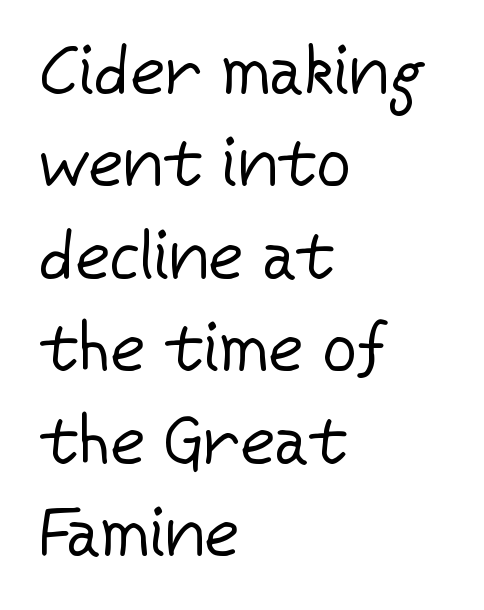
{"serif": "no", "italic": "no", "bold": "no", "weight": "regular", "width": "normal", "stroke_contrast": "low", "x_height": "medium", "monospaced": "no", "underline": "no", "align": "left", "line_spacing": "normal", "line_spacing_ratio": 1.36, "letter_spacing": "normal", "letter_spacing_em": 0.0, "glyph_px": 68}
